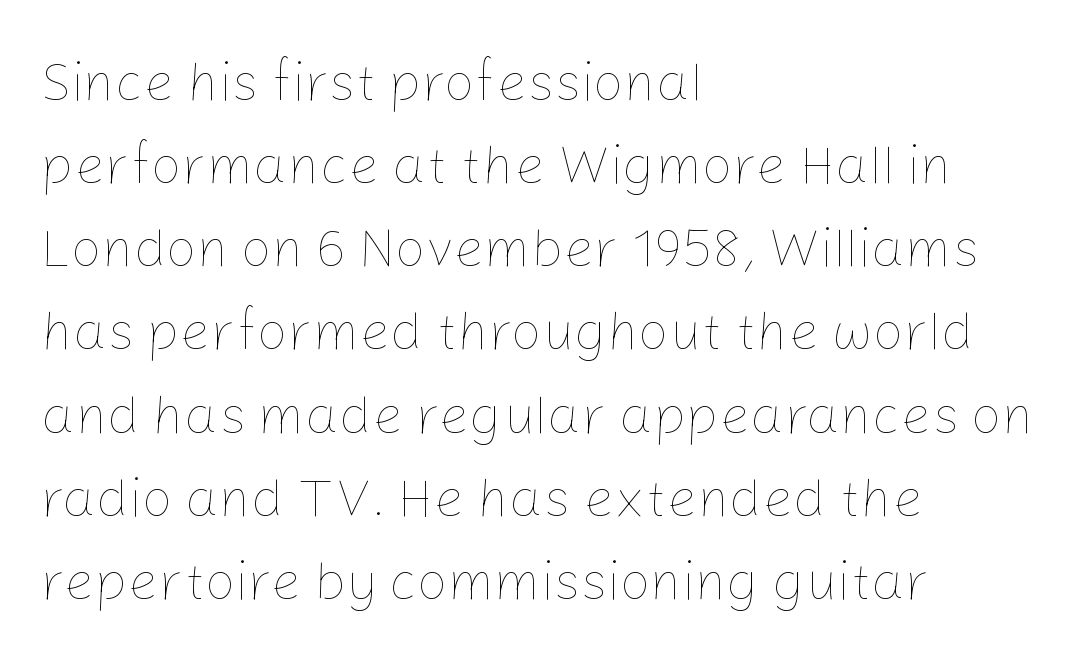
Q: Is the text bold? A: No.
Q: Is the text italic (slanted)? A: No, it is upright.
Q: Is the text underlined? A: No.
Q: How is the paragraph aligned? A: Left-aligned.
Q: Is the spacing between letters normal or unusually wide? A: Normal.
Q: Is the spacing between lines tight, normal or loose? A: Normal.
Q: Width (condensed, normal, or wide)? A: Normal.
Q: Stroke contrast? A: Low.
Q: x-height? A: Medium.
Q: Monospaced? A: No.
